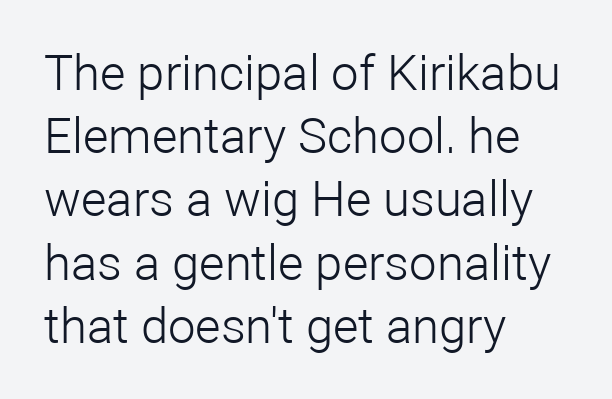
Q: Is the text bold? A: No.
Q: Is the text italic (slanted)? A: No, it is upright.
Q: Is the typeface a serif or a sans-serif typeface? A: Sans-serif.
Q: Is the text underlined? A: No.
Q: How is the paragraph aligned? A: Left-aligned.
Q: Is the spacing between letters normal or unusually wide? A: Normal.
Q: Is the spacing between lines tight, normal or loose? A: Normal.
Q: Width (condensed, normal, or wide)? A: Normal.
Q: Stroke contrast? A: Low.
Q: x-height? A: Medium.
Q: Monospaced? A: No.
